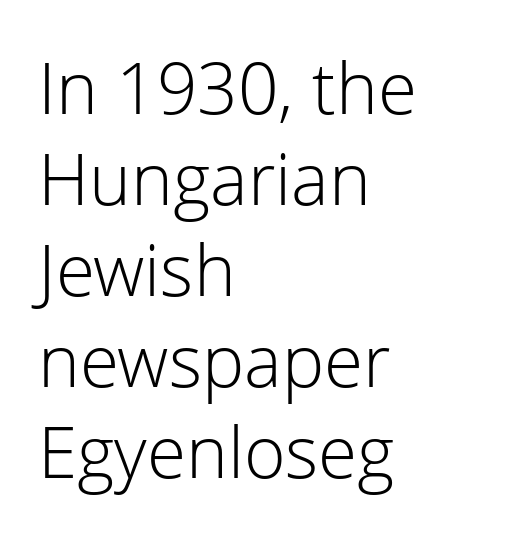
Q: Is the text bold? A: No.
Q: Is the text italic (slanted)? A: No, it is upright.
Q: Is the typeface a serif or a sans-serif typeface? A: Sans-serif.
Q: Is the text underlined? A: No.
Q: How is the paragraph aligned? A: Left-aligned.
Q: Is the spacing between letters normal or unusually wide? A: Normal.
Q: Is the spacing between lines tight, normal or loose? A: Normal.
Q: Width (condensed, normal, or wide)? A: Normal.
Q: Stroke contrast? A: Low.
Q: x-height? A: Medium.
Q: Monospaced? A: No.
